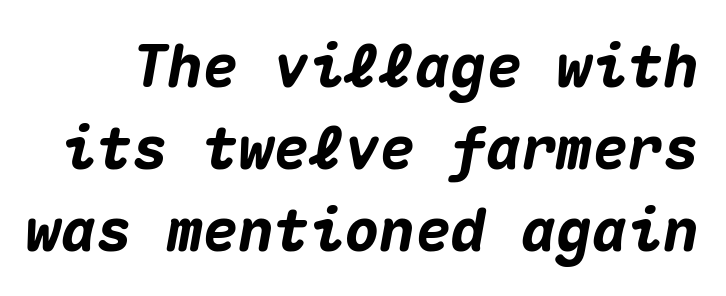
In terms of letterspacing, this is plain default setting. This sample has the even, mechanical cadence of fixed-width lettering. Posture: slanted. No word sits above an underline. Look at the stroke-to-counter ratio: heavy, a bold. The line-height multiplier appears to be the usual default.
